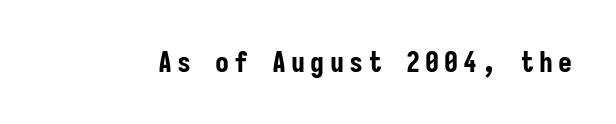
The image shows 28 px bold, condensed sans-serif type, upright, monospaced; set not underlined; low stroke contrast and a medium x-height.
